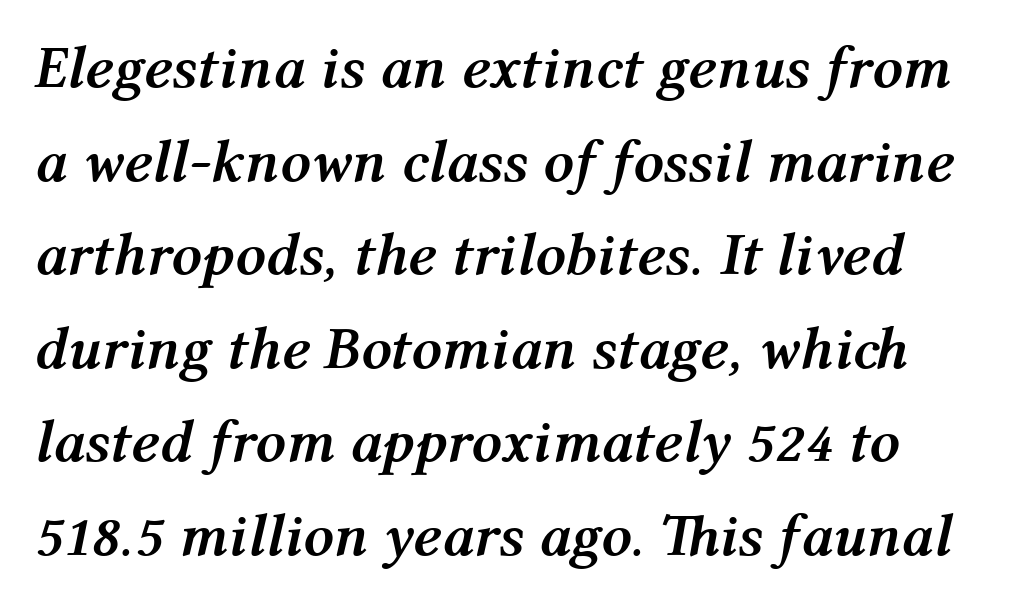
Caption: multi-line text, flush left, ragged right. Honestly, the letter spacing is just normal — you wouldn't notice it. Line spacing here is normal. Is the type slanted? Yes — the strokes lean at a clear angle. The zone under the glyphs is completely vacant.
